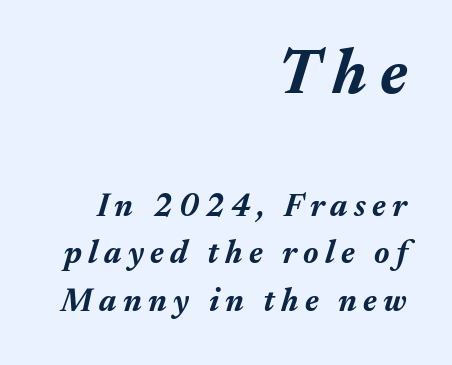
{"italic": "yes", "lean": "right", "slant_degrees": 17, "bold": "yes", "weight": "bold", "width": "normal", "stroke_contrast": "medium", "x_height": "medium", "monospaced": "no", "underline": "no", "align": "right", "line_spacing": "normal", "line_spacing_ratio": 1.49, "letter_spacing": "wide", "letter_spacing_em": 0.2, "larger_block": "first", "size_ratio": 2.0, "glyph_px": 64}
